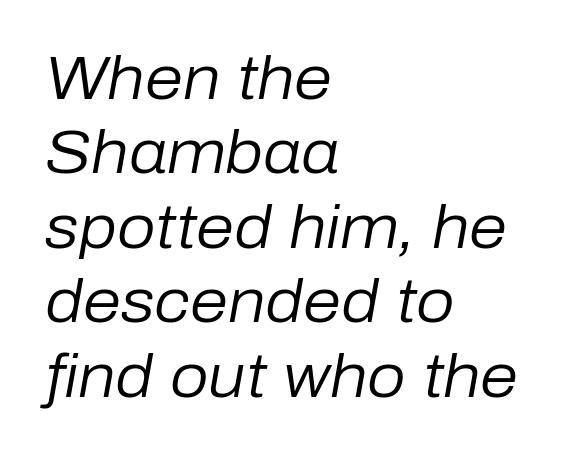
Q: Is the text bold? A: No.
Q: Is the text italic (slanted)? A: Yes, it leans right by about 10 degrees.
Q: Is the text underlined? A: No.
Q: How is the paragraph aligned? A: Left-aligned.
Q: Is the spacing between letters normal or unusually wide? A: Normal.
Q: Width (condensed, normal, or wide)? A: Normal.
Q: Stroke contrast? A: Low.
Q: x-height? A: Medium.
Q: Monospaced? A: No.
